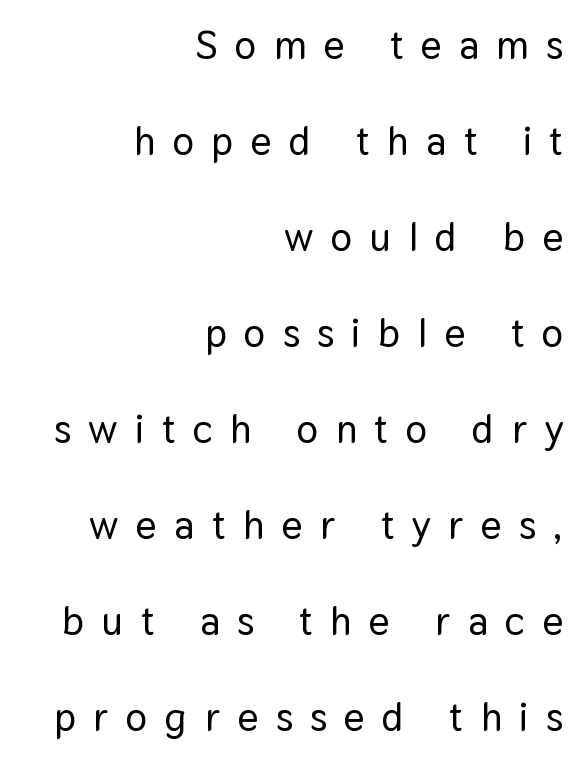
{"serif": "no", "italic": "no", "width": "normal", "stroke_contrast": "low", "x_height": "medium", "monospaced": "no", "underline": "no", "align": "right", "line_spacing": "loose", "line_spacing_ratio": 2.4, "letter_spacing": "wide", "letter_spacing_em": 0.44, "glyph_px": 40}
